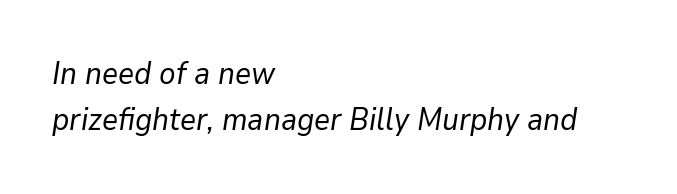
The rows are spaced the way most documents space them. The font is comparable to plain body text, perhaps lighter. The text carries the slant typical of an italic or oblique font. Inter-character spacing is left at the font's built-in metrics.
